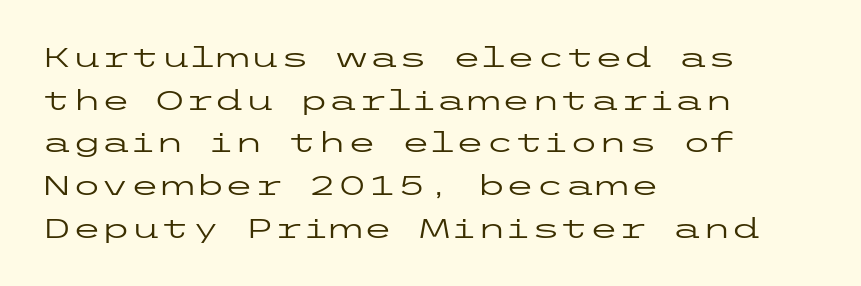
{"italic": "no", "bold": "no", "underline": "no", "align": "left", "line_spacing": "normal", "line_spacing_ratio": 1.58, "letter_spacing": "normal", "letter_spacing_em": 0.0, "glyph_px": 27}
